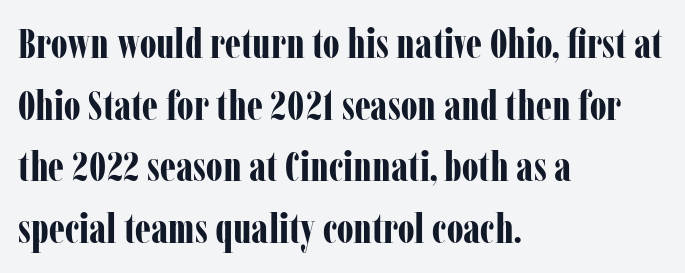
The rag falls on the right side of this text block. Glance below the letters and you will spot only blank space. Examine the stroke ends and you'll spot serifs. Vertical spacing — default.
